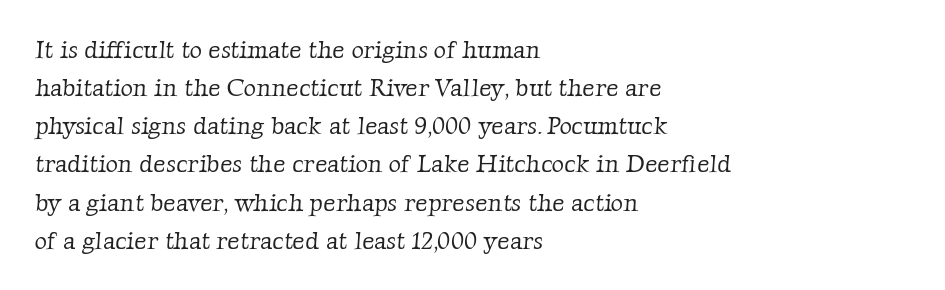
The image shows 24 px text type; set left-aligned, normal line spacing (1.59x), normal letter spacing, not underlined.
